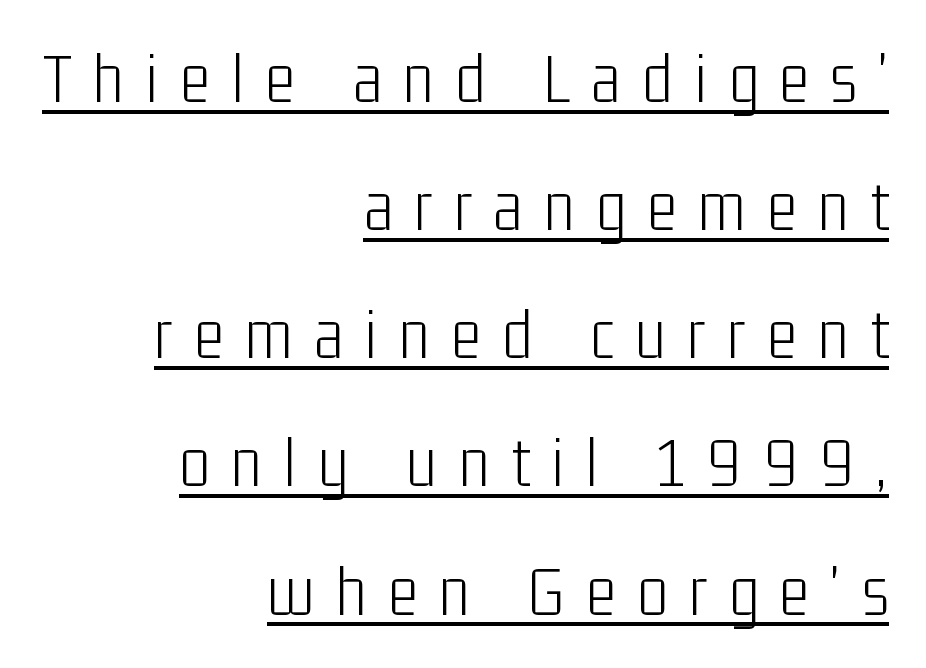
{"serif": "no", "italic": "no", "bold": "no", "weight": "light", "width": "condensed", "stroke_contrast": "low", "x_height": "medium", "monospaced": "no", "underline": "yes", "align": "right", "line_spacing_ratio": 1.78, "letter_spacing": "wide", "letter_spacing_em": 0.3, "glyph_px": 72}
